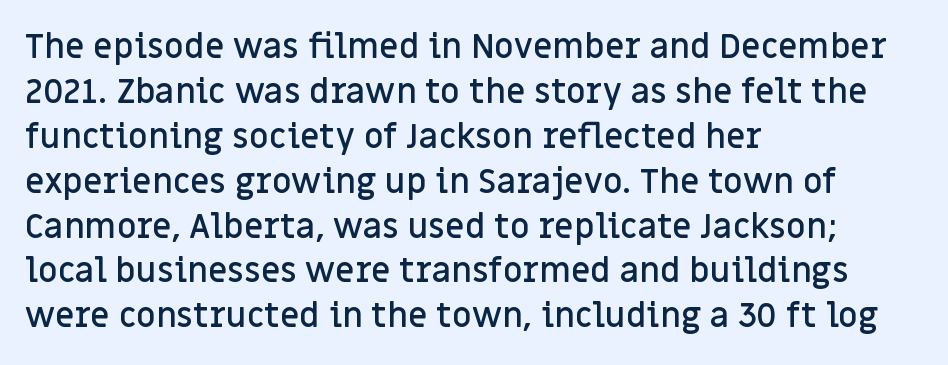
The image shows 34 px semibold sans-serif type, upright; set left-aligned, normal line spacing (1.32x), normal letter spacing, not underlined; low stroke contrast and a large x-height.
